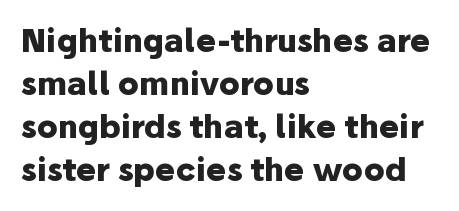
{"serif": "no", "italic": "no", "bold": "yes", "weight": "heavy", "width": "normal", "stroke_contrast": "low", "x_height": "medium", "monospaced": "no", "underline": "no", "align": "left", "line_spacing": "normal", "line_spacing_ratio": 1.39, "letter_spacing": "normal", "letter_spacing_em": 0.0, "glyph_px": 31}
